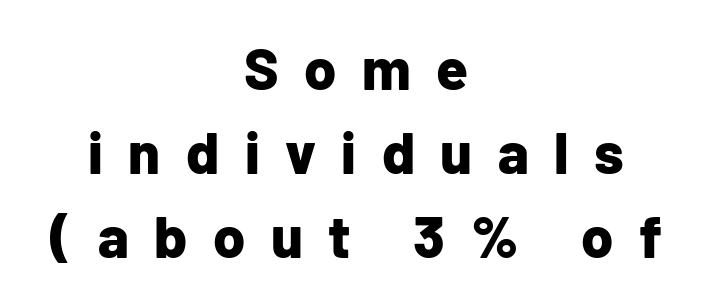
The rendering uses a moderate line-height, typical for paragraphs. Every row of glyphs is offset so its center matches the block's center. As a designer I'd log this as weight 700, bold. Posture: upright roman. Decoration check: the copy has no underline.
